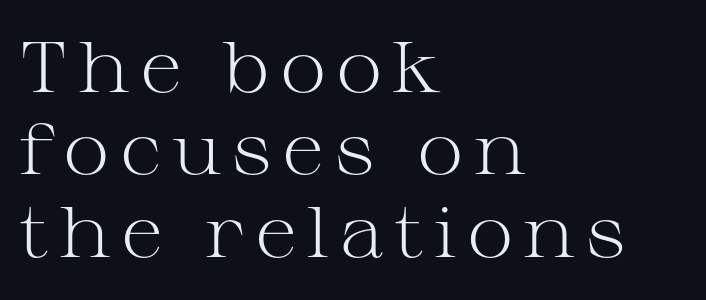
Q: Is the text bold? A: No.
Q: Is the text italic (slanted)? A: No, it is upright.
Q: Is the typeface a serif or a sans-serif typeface? A: Serif.
Q: Is the text underlined? A: No.
Q: How is the paragraph aligned? A: Left-aligned.
Q: Width (condensed, normal, or wide)? A: Wide.
Q: Stroke contrast? A: Medium.
Q: x-height? A: Medium.
Q: Monospaced? A: No.
